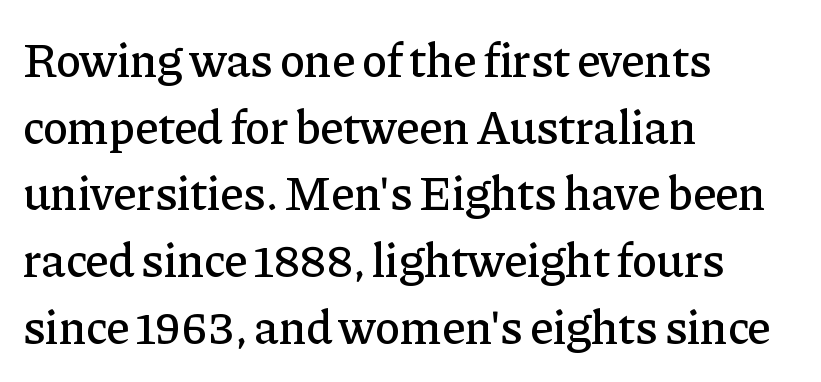
{"serif": "yes", "italic": "no", "width": "normal", "stroke_contrast": "low", "x_height": "medium", "monospaced": "no", "underline": "no", "align": "left", "line_spacing": "normal", "line_spacing_ratio": 1.39, "letter_spacing": "normal", "letter_spacing_em": 0.0, "glyph_px": 48}
